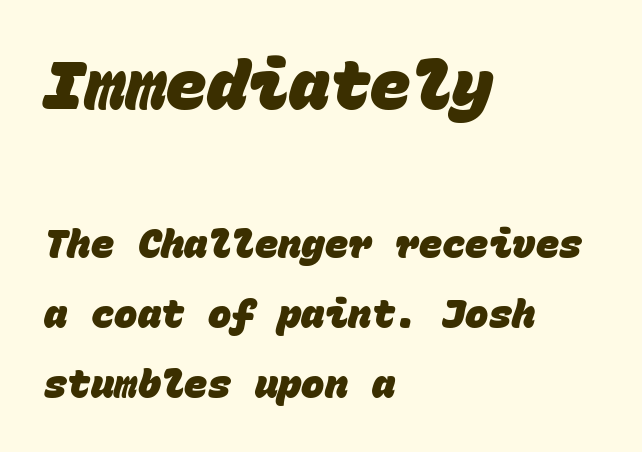
{"serif": "no", "bold": "yes", "weight": "heavy", "width": "normal", "stroke_contrast": "low", "x_height": "large", "monospaced": "yes", "underline": "no", "align": "left", "line_spacing_ratio": 1.79, "letter_spacing": "normal", "letter_spacing_em": 0.0, "larger_block": "first", "size_ratio": 1.74, "glyph_px": 68}
